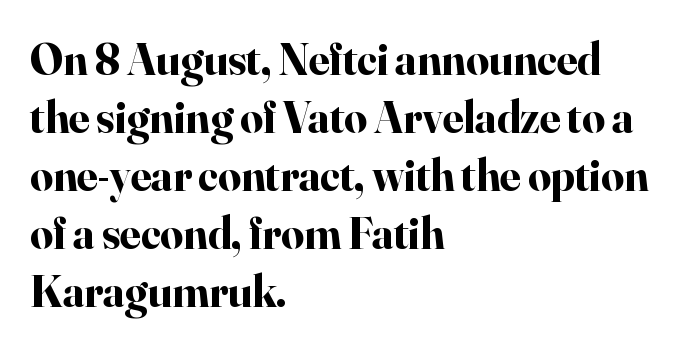
The image shows 45 px bold serif type, upright; set left-aligned, normal line spacing (1.29x), normal letter spacing, not underlined; high stroke contrast and a small x-height.
